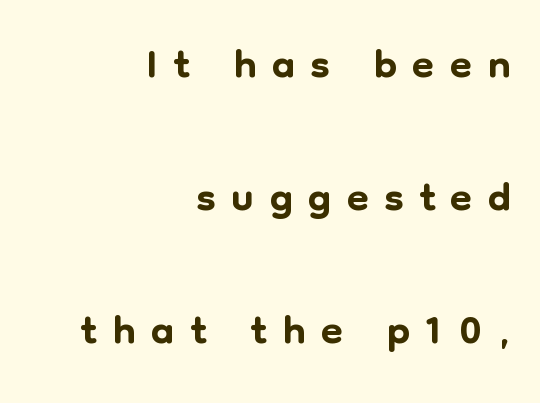
{"serif": "no", "italic": "no", "width": "normal", "stroke_contrast": "low", "x_height": "medium", "monospaced": "no", "underline": "no", "align": "right", "line_spacing": "loose", "line_spacing_ratio": 2.08, "letter_spacing": "wide", "letter_spacing_em": 0.24, "glyph_px": 64}
